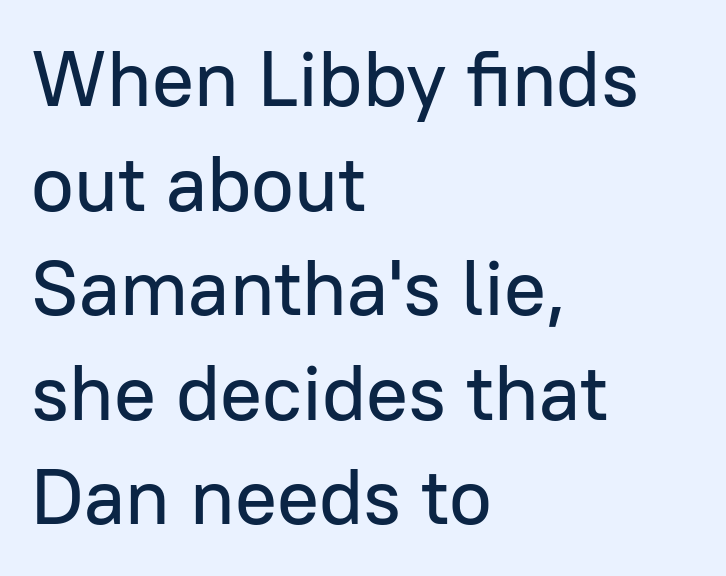
The font's upright variant was chosen for this text. Only glyphs here, with clear space below each row. A typesetter would call this proportional, since set widths differ per character. The lines in this sample share a left origin and differ only in where they stop. The text was rendered using a sans face with plain stroke endings. The passage shown has conventional tracking throughout.
